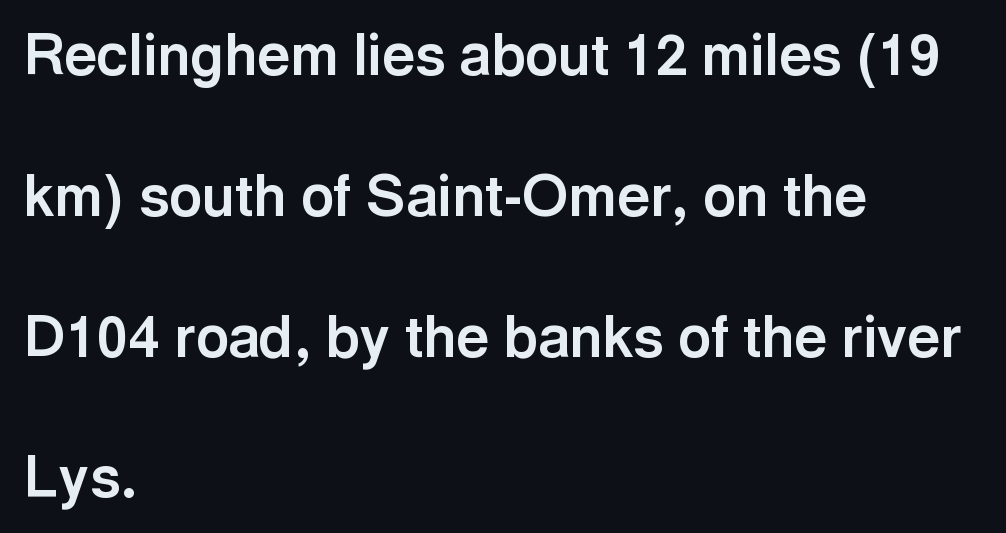
{"serif": "no", "italic": "no", "bold": "yes", "weight": "bold", "width": "normal", "x_height": "medium", "monospaced": "no", "underline": "no", "align": "left", "line_spacing": "loose", "line_spacing_ratio": 2.47, "letter_spacing": "normal", "letter_spacing_em": 0.0, "glyph_px": 57}
